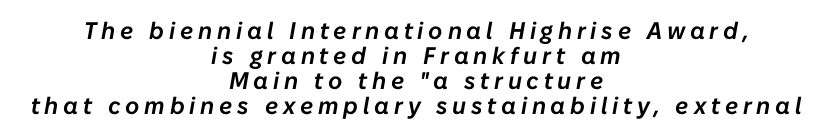
The image shows 24 px text type, italic (leaning right); set centered, tight line spacing (1.04x), unusually wide letter spacing (+0.2 em), not underlined.
